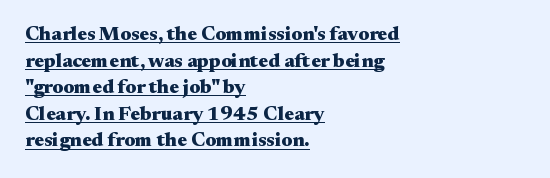
The image shows 20 px bold type, upright; set left-aligned, normal line spacing (1.33x), normal letter spacing, underlined.
